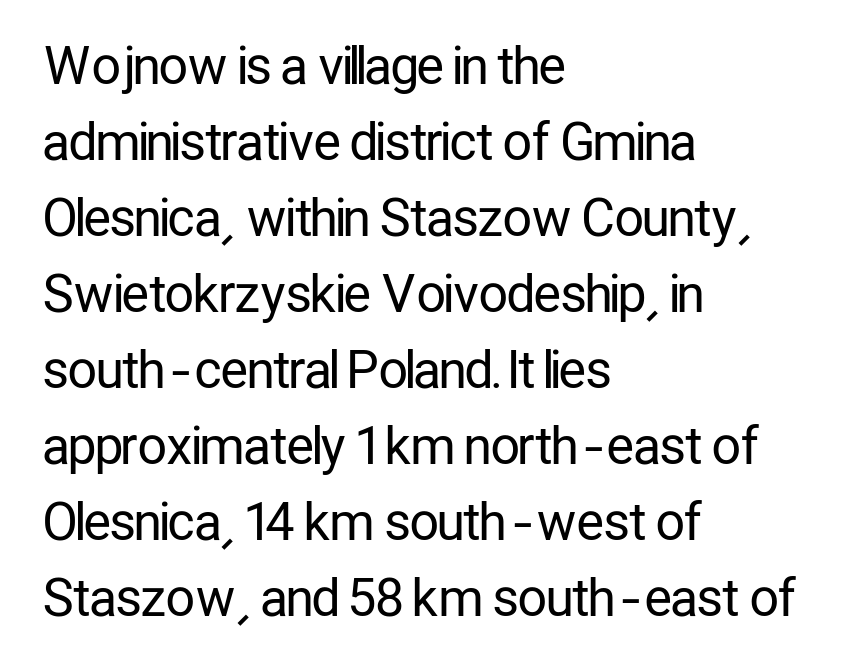
{"serif": "no", "italic": "no", "bold": "no", "weight": "regular", "width": "condensed", "stroke_contrast": "low", "x_height": "medium", "monospaced": "no", "underline": "no", "align": "left", "line_spacing": "normal", "line_spacing_ratio": 1.49, "letter_spacing": "normal", "letter_spacing_em": 0.0, "glyph_px": 51}
